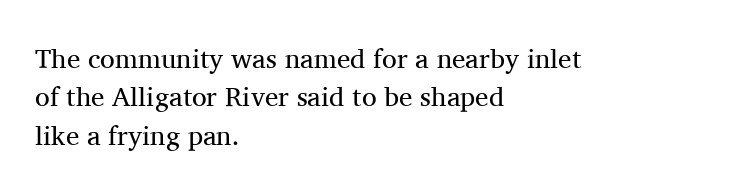
The image shows 27 px text type, upright; set left-aligned, normal line spacing (1.42x), normal letter spacing, not underlined.
